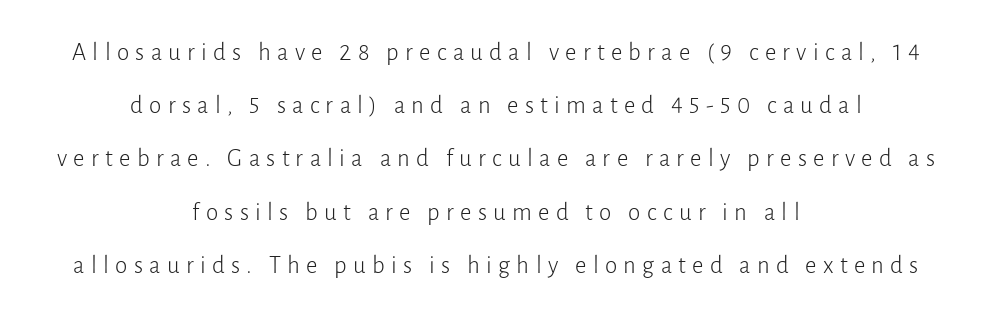
The baseline area is clear. Widely set lines give the paragraph a tall, airy silhouette. The weight tops out at a normal text grade. Which margin do the lines hug? Neither — every line sits in the middle. Does extra space separate the letters? Yes, quite a lot of it. You can tell it's not italic because the verticals are truly vertical.
